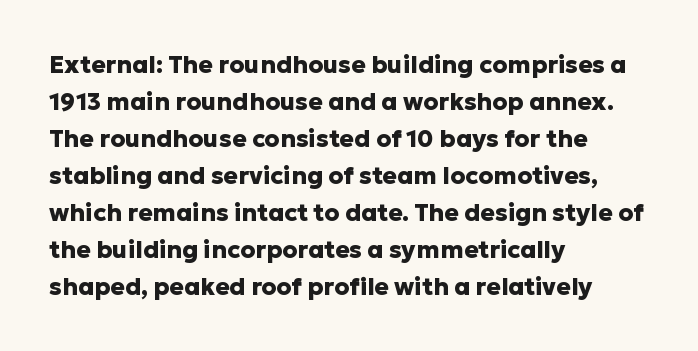
{"italic": "no", "bold": "yes", "underline": "no", "align": "left", "line_spacing": "normal", "line_spacing_ratio": 1.54, "letter_spacing": "normal", "letter_spacing_em": 0.0, "glyph_px": 24}
